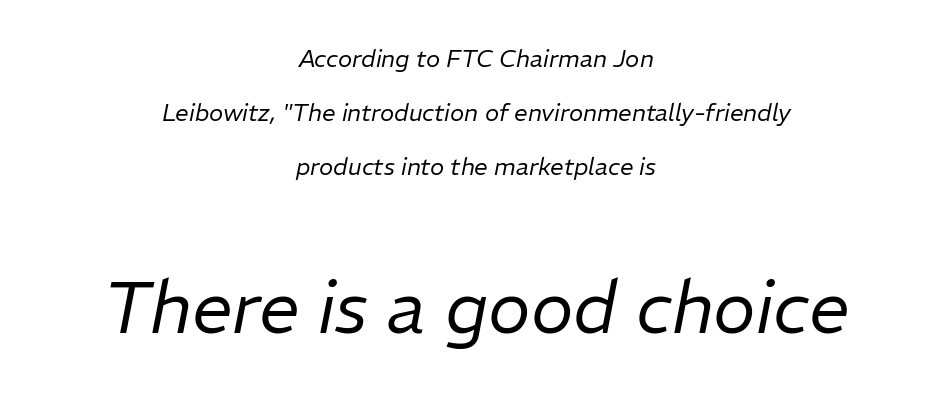
{"italic": "yes", "lean": "right", "slant_degrees": 11, "bold": "no", "weight": "regular", "width": "normal", "stroke_contrast": "low", "x_height": "medium", "monospaced": "no", "underline": "no", "align": "center", "line_spacing": "loose", "line_spacing_ratio": 2.24, "letter_spacing": "normal", "letter_spacing_em": 0.0, "larger_block": "second", "size_ratio": 3.0, "glyph_px": 72}
